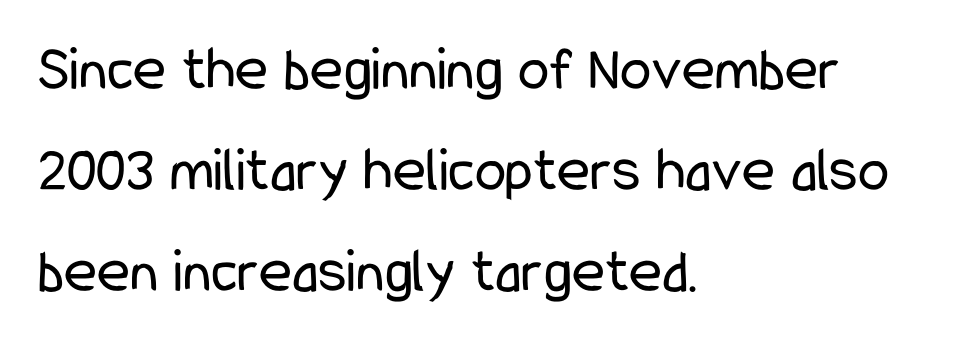
The image shows 63 px regular-weight, condensed sans-serif type, upright; set left-aligned, normal line spacing (1.6x), normal letter spacing, not underlined; low stroke contrast and a medium x-height.
